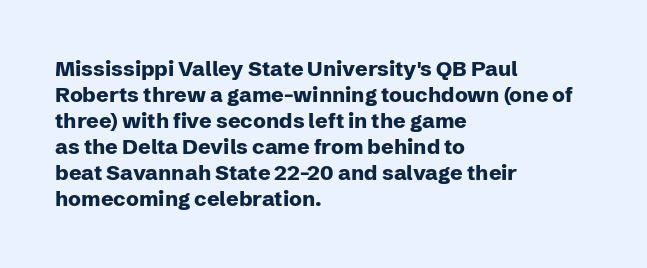
The strokes are fattened all the way to bold. Visually the block forms a straight wall on the left and a jagged coastline on the right. A typesetter would mark this as roman, not italic. The words here are not underlined.
